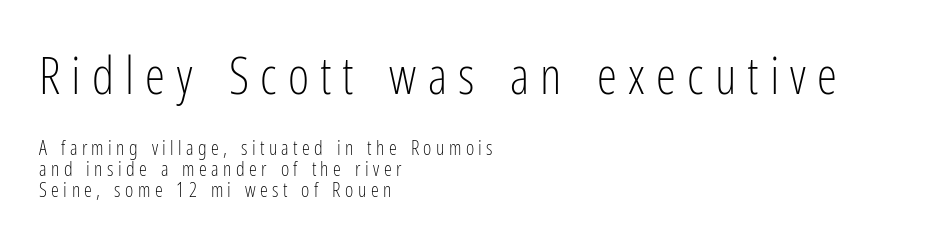
{"serif": "no", "italic": "no", "bold": "no", "weight": "light", "width": "condensed", "stroke_contrast": "low", "x_height": "medium", "monospaced": "no", "underline": "no", "align": "left", "line_spacing": "tight", "line_spacing_ratio": 1.05, "letter_spacing": "wide", "letter_spacing_em": 0.22, "larger_block": "first", "size_ratio": 2.55, "glyph_px": 51}
